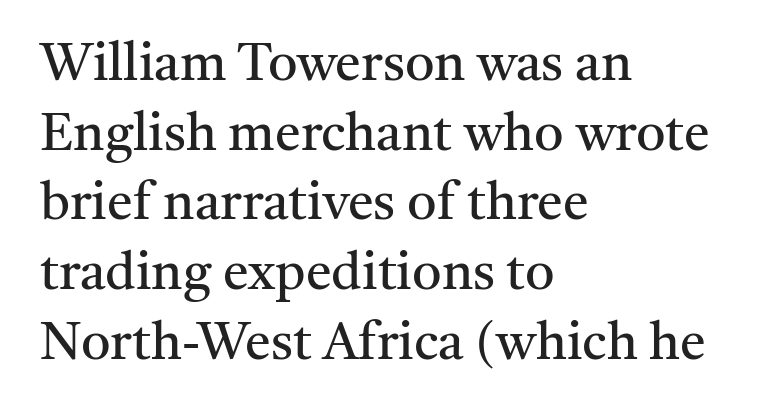
The image shows 52 px regular-weight serif type, upright; set left-aligned, normal line spacing (1.34x), normal letter spacing, not underlined; medium stroke contrast and a medium x-height.
